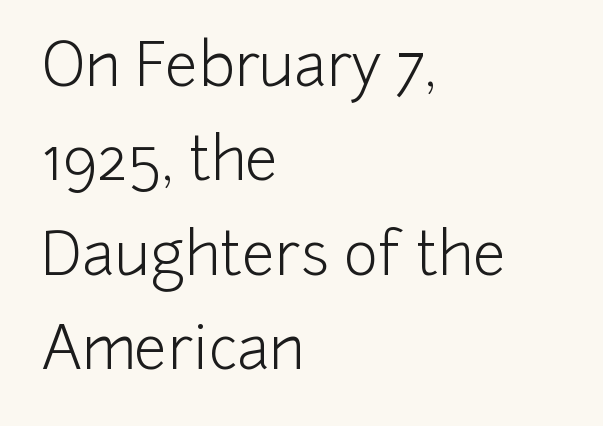
The image shows 59 px light sans-serif type, upright; set left-aligned, normal line spacing (1.6x), normal letter spacing, not underlined; low stroke contrast and a medium x-height.
